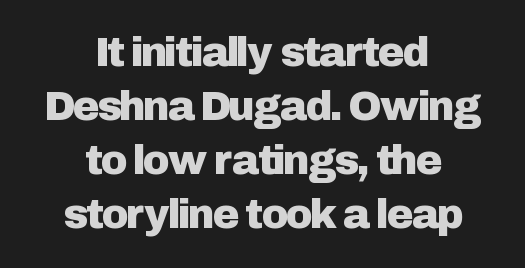
{"serif": "no", "italic": "no", "width": "normal", "stroke_contrast": "low", "x_height": "medium", "monospaced": "no", "underline": "no", "align": "center", "line_spacing": "normal", "line_spacing_ratio": 1.32, "letter_spacing": "normal", "letter_spacing_em": 0.0, "glyph_px": 41}
